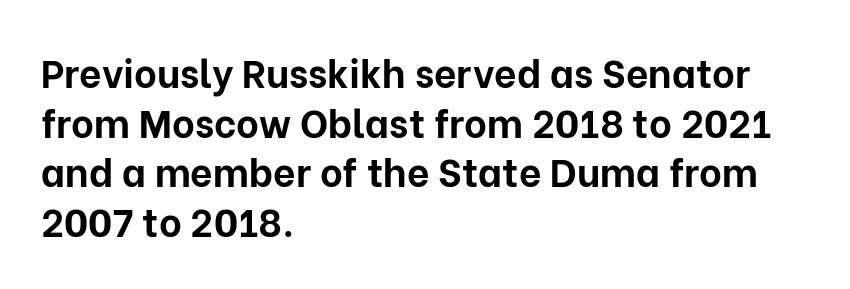
{"serif": "no", "italic": "no", "bold": "yes", "weight": "bold", "width": "normal", "stroke_contrast": "low", "x_height": "medium", "monospaced": "no", "underline": "no", "align": "left", "line_spacing": "normal", "line_spacing_ratio": 1.27, "letter_spacing": "normal", "letter_spacing_em": 0.0, "glyph_px": 39}
